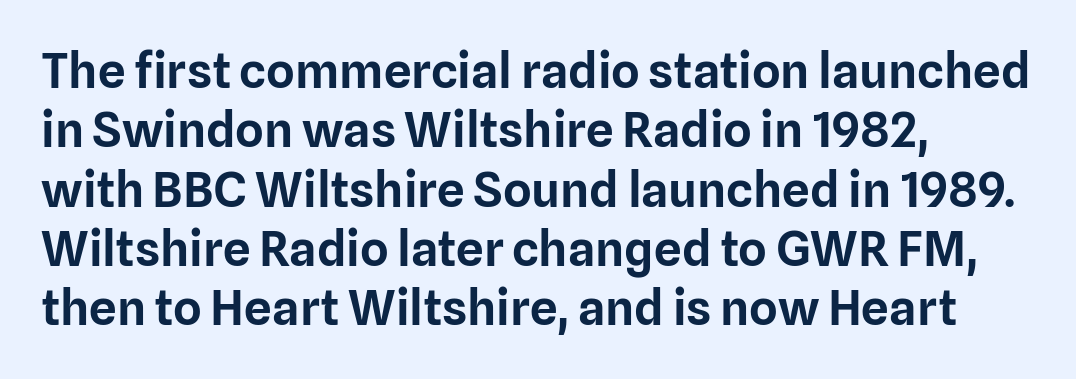
The image shows 49 px sans-serif type, upright; set left-aligned, line spacing 1.21x, normal letter spacing, not underlined; low stroke contrast and a medium x-height.
